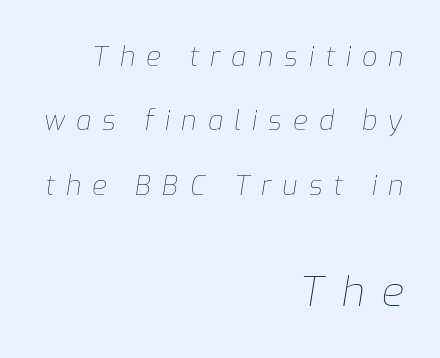
{"italic": "yes", "lean": "right", "slant_degrees": 9, "bold": "no", "weight": "thin", "width": "normal", "stroke_contrast": "low", "x_height": "medium", "monospaced": "no", "underline": "no", "align": "right", "line_spacing": "loose", "line_spacing_ratio": 2.38, "letter_spacing": "wide", "letter_spacing_em": 0.41, "larger_block": "second", "size_ratio": 1.52, "glyph_px": 41}
